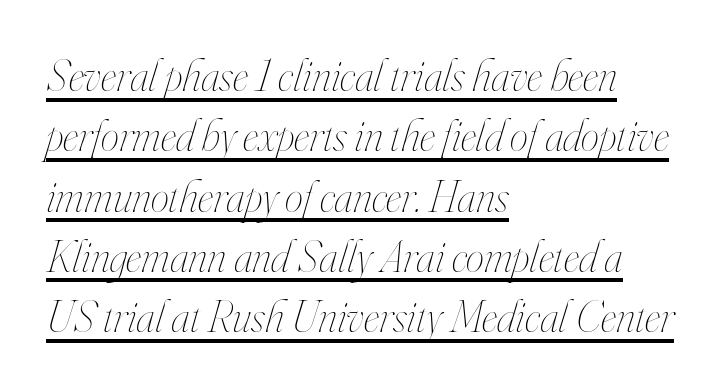
The image shows 46 px thin, condensed type, italic (leaning right); set left-aligned, normal line spacing (1.31x), normal letter spacing, underlined; high stroke contrast and a small x-height.
